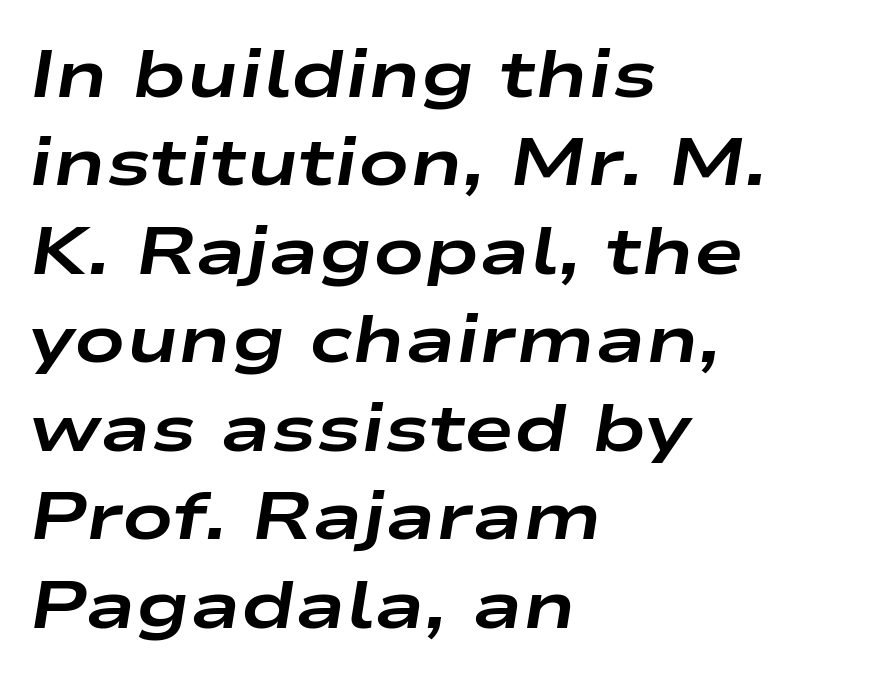
Q: Is the text bold? A: Yes.
Q: Is the text italic (slanted)? A: Yes, it leans right by about 9 degrees.
Q: Is the text underlined? A: No.
Q: How is the paragraph aligned? A: Left-aligned.
Q: Is the spacing between letters normal or unusually wide? A: Normal.
Q: Is the spacing between lines tight, normal or loose? A: Normal.
Q: Width (condensed, normal, or wide)? A: Wide.
Q: Stroke contrast? A: Low.
Q: x-height? A: Medium.
Q: Monospaced? A: No.
